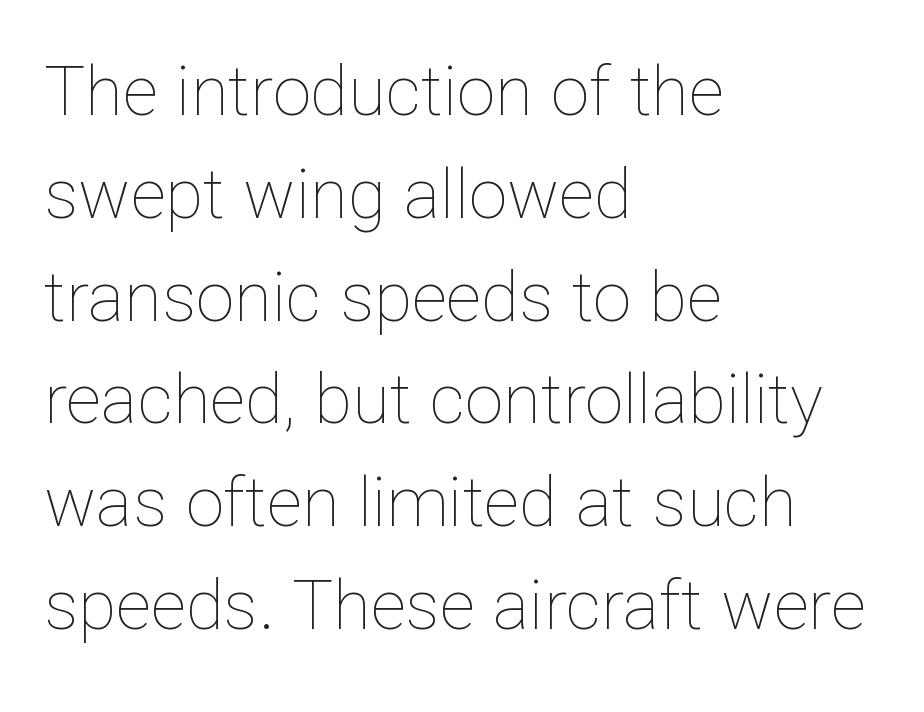
The image shows 69 px thin type, upright; set left-aligned, normal line spacing (1.49x), normal letter spacing, not underlined; low stroke contrast and a medium x-height.
